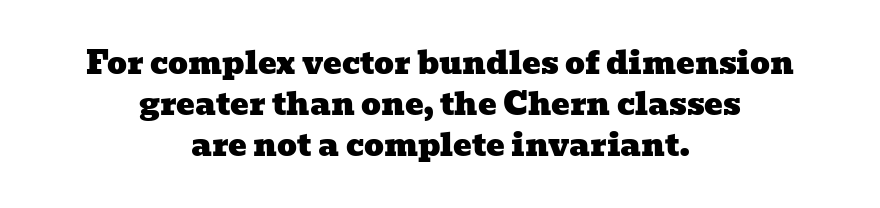
The image shows 31 px wide serif type; set centered, normal line spacing (1.32x), normal letter spacing, not underlined; low stroke contrast and a medium x-height.
